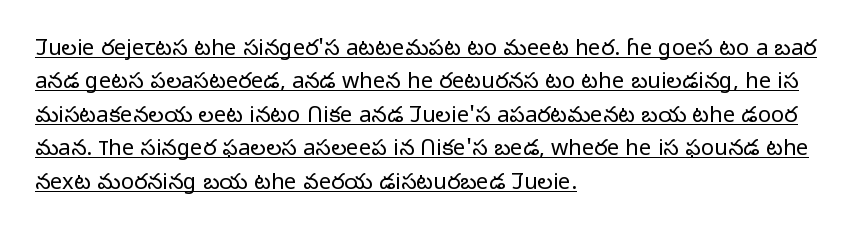
Characters remain perfectly vertical along every line. Is there an underline? Yes — a line sits under the letters. Each new line begins a customary step beneath the previous one. The setting favours the left margin, as ordinary paragraphs usually do. Nothing unusual about the tracking: characters are spaced as the font intends. The strokes are not fattened; the text isn't bold.
